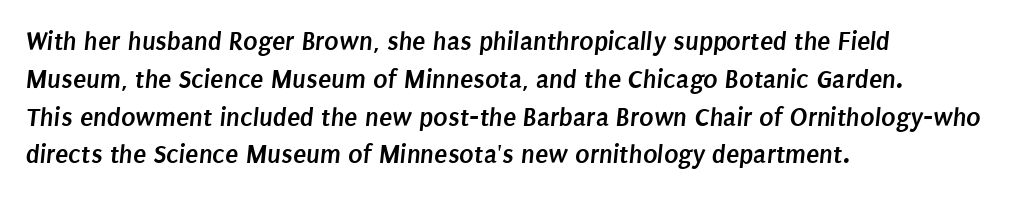
Which margin do the lines hug? The left one — the right edge is uneven. No word sits above an underline. The rendering keeps characters at their native spacing. Its strokes are broad and dark, the hallmark of bold type. One glance says typical: line gaps are just what's usual.
